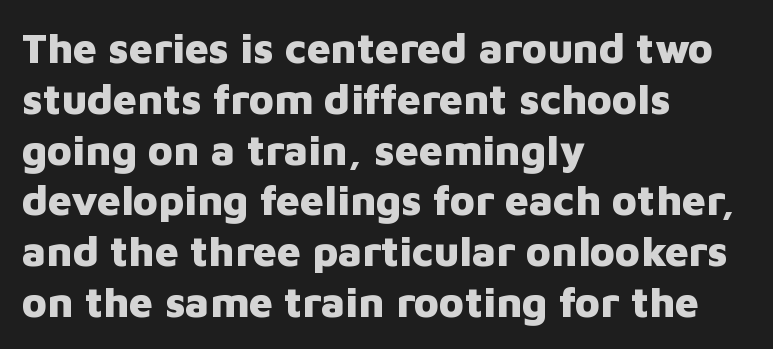
The image shows 42 px heavy sans-serif type, upright; set left-aligned, line spacing 1.21x, normal letter spacing, not underlined; low stroke contrast and a medium x-height.
